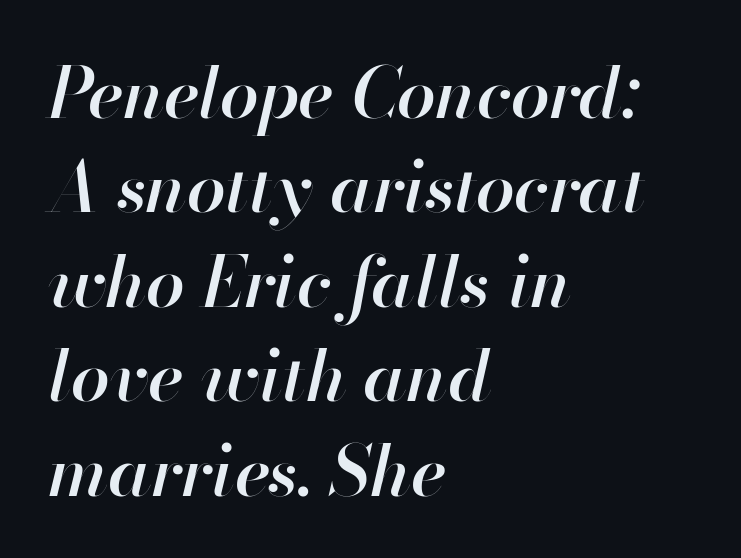
Q: Is the text bold? A: Semi-bold.
Q: Is the text italic (slanted)? A: Yes, it leans right by about 13 degrees.
Q: Is the text underlined? A: No.
Q: How is the paragraph aligned? A: Left-aligned.
Q: Is the spacing between letters normal or unusually wide? A: Normal.
Q: Is the spacing between lines tight, normal or loose? A: Normal.
Q: Width (condensed, normal, or wide)? A: Normal.
Q: Stroke contrast? A: High.
Q: x-height? A: Small.
Q: Monospaced? A: No.
